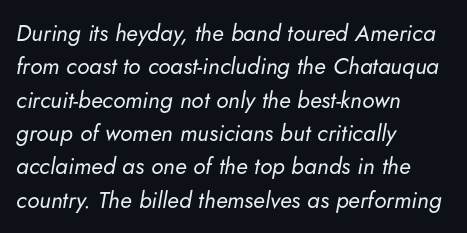
{"italic": "yes", "lean": "right", "slant_degrees": 5, "bold": "no", "underline": "no", "align": "left", "line_spacing": "normal", "line_spacing_ratio": 1.45, "letter_spacing": "normal", "letter_spacing_em": 0.0, "glyph_px": 23}
